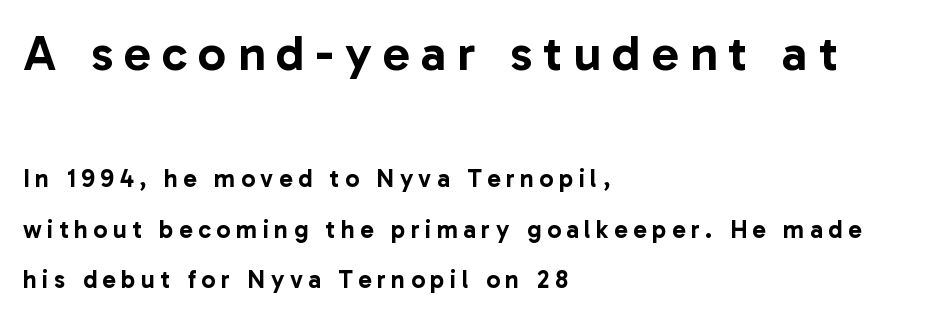
{"serif": "no", "italic": "no", "width": "normal", "stroke_contrast": "low", "x_height": "medium", "monospaced": "no", "underline": "no", "align": "left", "line_spacing": "loose", "line_spacing_ratio": 2.01, "letter_spacing": "wide", "letter_spacing_em": 0.22, "larger_block": "first", "size_ratio": 2.0, "glyph_px": 50}
